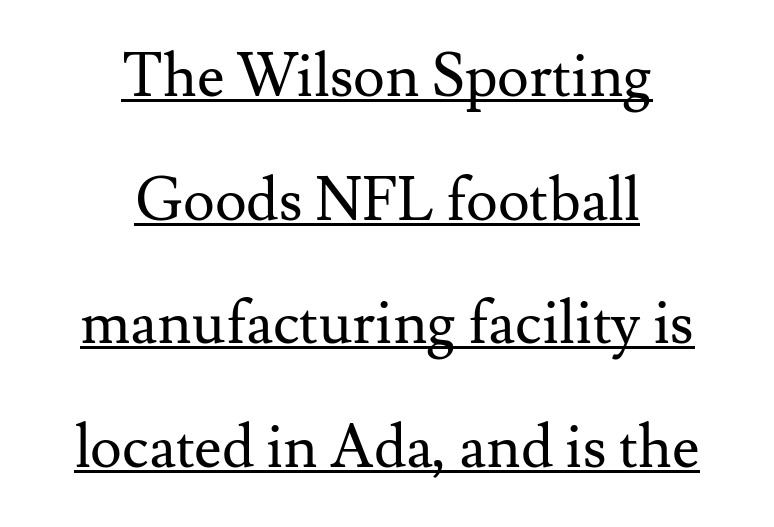
Q: Is the text bold? A: No.
Q: Is the text italic (slanted)? A: No, it is upright.
Q: Is the typeface a serif or a sans-serif typeface? A: Serif.
Q: Is the text underlined? A: Yes.
Q: How is the paragraph aligned? A: Centered.
Q: Is the spacing between letters normal or unusually wide? A: Normal.
Q: Is the spacing between lines tight, normal or loose? A: Loose.
Q: Width (condensed, normal, or wide)? A: Normal.
Q: Stroke contrast? A: Medium.
Q: x-height? A: Small.
Q: Monospaced? A: No.
